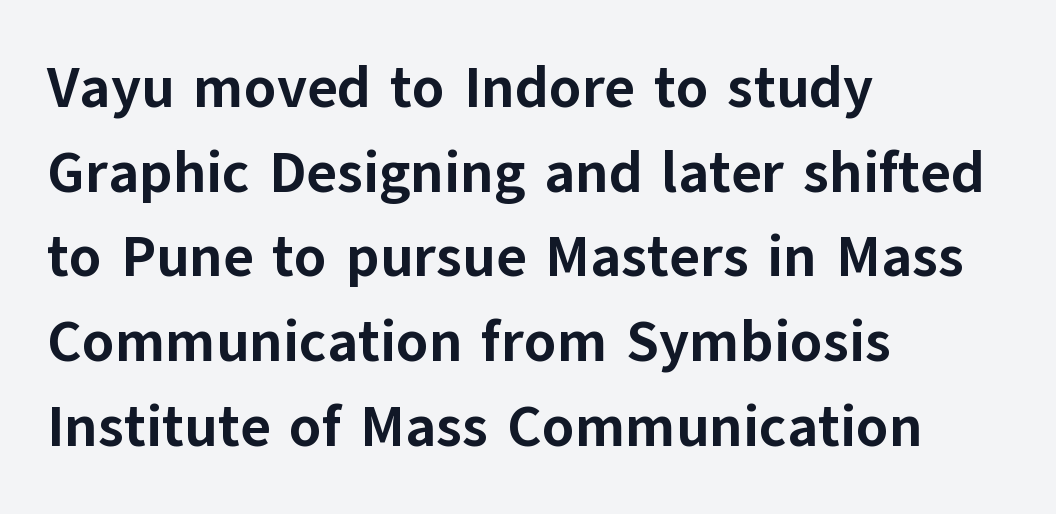
Unmarked baselines from the first word to the last. The line texture is even and compact thanks to regular tracking. In terms of leading, this rendering sits right in the middle. Varying glyph widths throughout — classic text-font behaviour. This is roman type, the default non-slanted kind.
